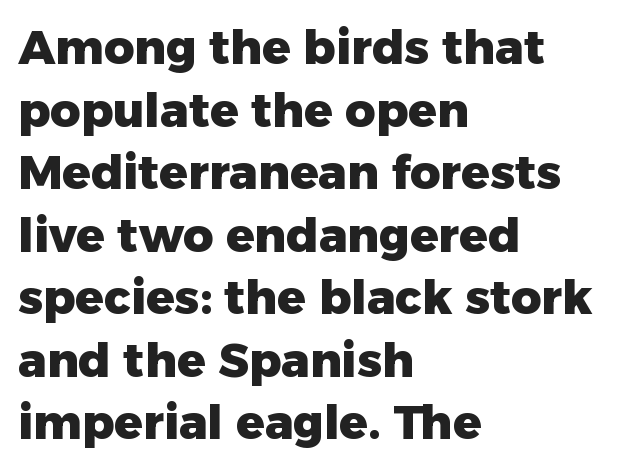
The image shows 47 px heavy sans-serif type, upright; set left-aligned, normal line spacing (1.33x), normal letter spacing, not underlined; low stroke contrast and a medium x-height.
